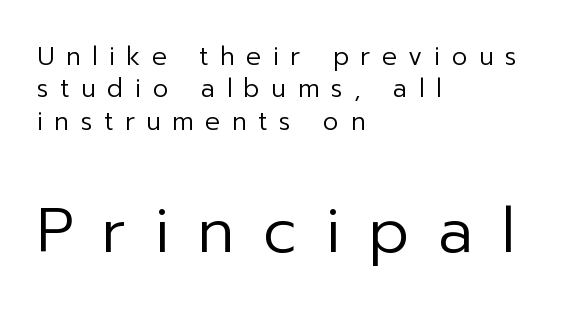
{"serif": "no", "italic": "no", "bold": "no", "weight": "regular", "width": "normal", "stroke_contrast": "low", "x_height": "medium", "monospaced": "no", "underline": "no", "align": "left", "line_spacing": "normal", "line_spacing_ratio": 1.3, "letter_spacing": "wide", "letter_spacing_em": 0.46, "larger_block": "second", "size_ratio": 2.48, "glyph_px": 62}
